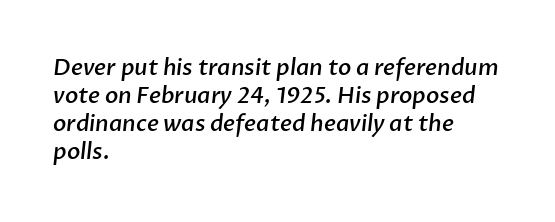
{"bold": "semi", "underline": "no", "align": "left", "line_spacing": "normal", "line_spacing_ratio": 1.28, "letter_spacing": "normal", "letter_spacing_em": 0.0, "glyph_px": 22}
